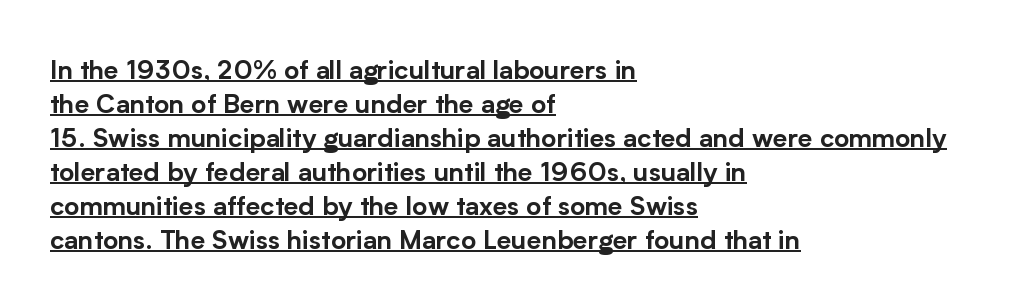
{"italic": "no", "underline": "yes", "align": "left", "line_spacing": "normal", "line_spacing_ratio": 1.31, "letter_spacing": "normal", "letter_spacing_em": 0.0, "glyph_px": 26}
